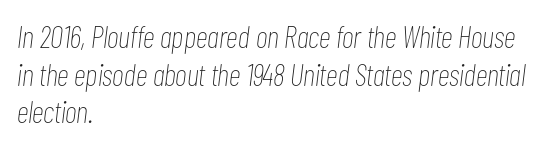
The image shows 31 px thin, condensed type, italic (leaning right); set left-aligned, line spacing 1.21x, normal letter spacing, not underlined; low stroke contrast and a medium x-height.
